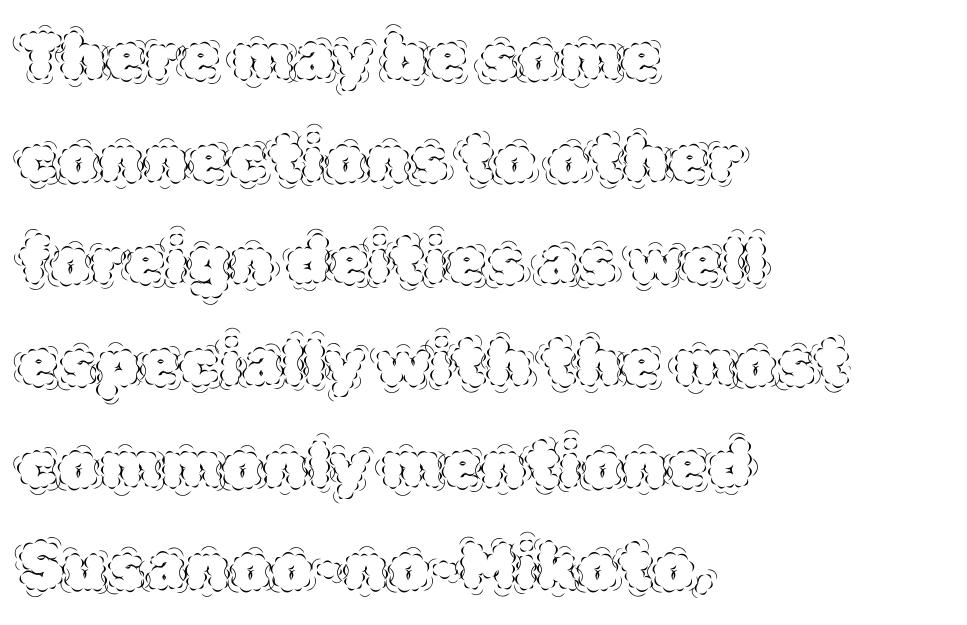
{"italic": "no", "bold": "no", "weight": "thin", "width": "normal", "x_height": "large", "monospaced": "no", "underline": "no", "align": "left", "line_spacing": "normal", "line_spacing_ratio": 1.57, "letter_spacing": "normal", "letter_spacing_em": 0.0, "glyph_px": 65}
